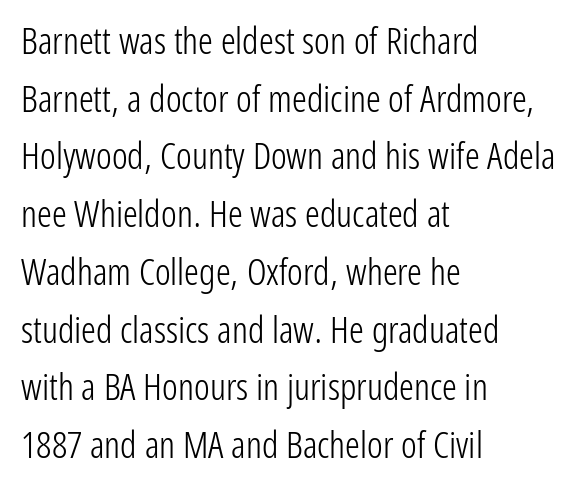
Look at the tracking — it's just the regular setting, nothing added. Regarding leading, the lines here are spaced in the standard way. In terms of posture, this sample is upright. A bare baseline throughout the passage. You could not count columns in this text — the font is proportionally spaced.
